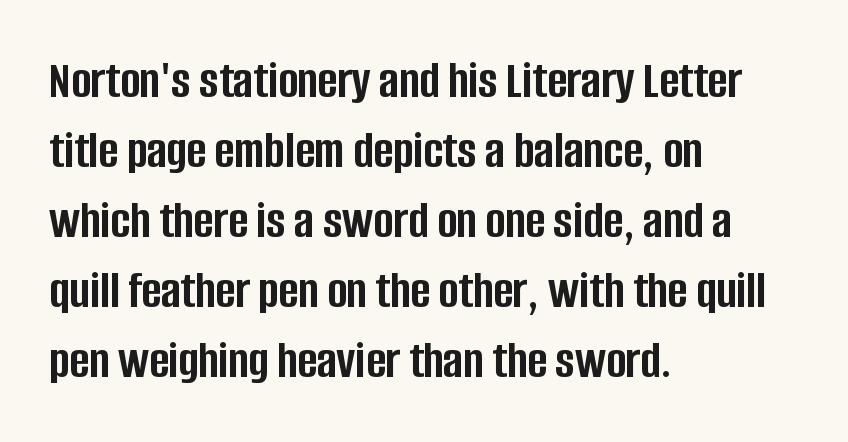
Layout note: lines flush left. No word sits above an underline. The letters sit at their default tracking, neither squeezed nor spread. Proportional: the letters do not fall into vertical columns. Is this a sans? Yes — the strokes have no serifs.
